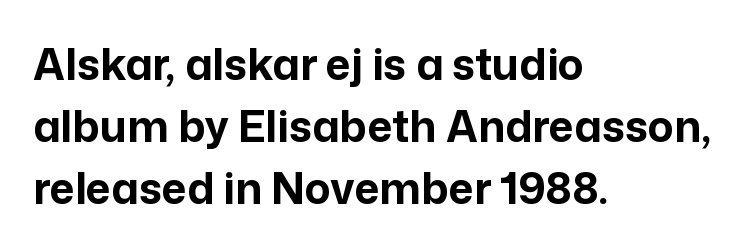
Q: Is the text bold? A: Yes.
Q: Is the text italic (slanted)? A: No, it is upright.
Q: Is the typeface a serif or a sans-serif typeface? A: Sans-serif.
Q: Is the text underlined? A: No.
Q: How is the paragraph aligned? A: Left-aligned.
Q: Is the spacing between letters normal or unusually wide? A: Normal.
Q: Is the spacing between lines tight, normal or loose? A: Normal.
Q: Width (condensed, normal, or wide)? A: Normal.
Q: Stroke contrast? A: Low.
Q: x-height? A: Medium.
Q: Monospaced? A: No.
